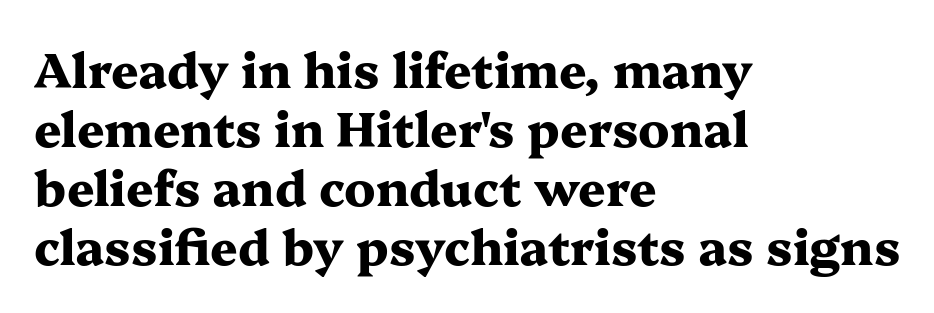
{"serif": "yes", "italic": "no", "bold": "yes", "weight": "heavy", "width": "wide", "stroke_contrast": "medium", "x_height": "medium", "monospaced": "no", "underline": "no", "align": "left", "line_spacing_ratio": 1.23, "letter_spacing": "normal", "letter_spacing_em": 0.0, "glyph_px": 48}
